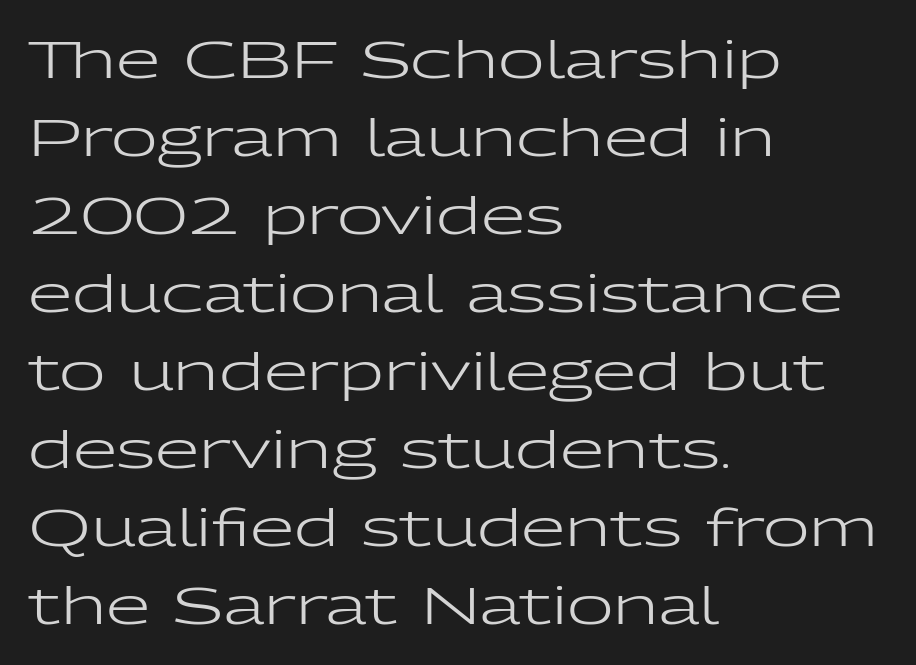
Q: Is the text bold? A: No.
Q: Is the text italic (slanted)? A: No, it is upright.
Q: Is the typeface a serif or a sans-serif typeface? A: Sans-serif.
Q: Is the text underlined? A: No.
Q: How is the paragraph aligned? A: Left-aligned.
Q: Is the spacing between letters normal or unusually wide? A: Normal.
Q: Is the spacing between lines tight, normal or loose? A: Normal.
Q: Width (condensed, normal, or wide)? A: Wide.
Q: Stroke contrast? A: Low.
Q: x-height? A: Medium.
Q: Monospaced? A: No.
